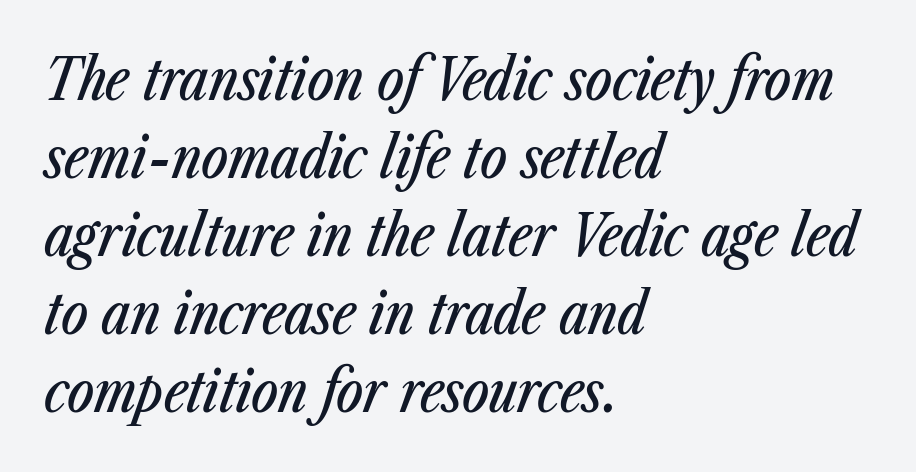
The image shows 57 px condensed type, italic (leaning right); set left-aligned, normal line spacing (1.37x), normal letter spacing, not underlined; low stroke contrast and a medium x-height.
